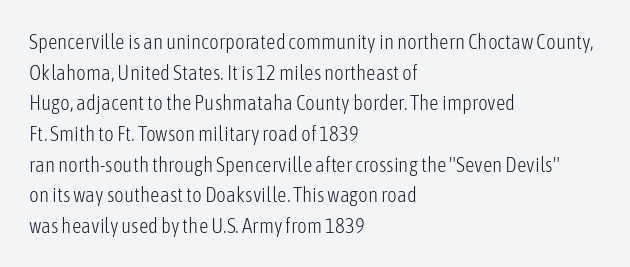
{"italic": "no", "bold": "no", "underline": "no", "align": "left", "line_spacing": "normal", "line_spacing_ratio": 1.46, "letter_spacing": "normal", "letter_spacing_em": 0.0, "glyph_px": 21}
